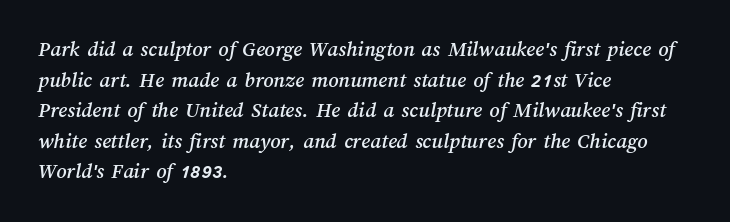
The image shows 22 px text type; set left-aligned, normal line spacing (1.39x), normal letter spacing, not underlined.
